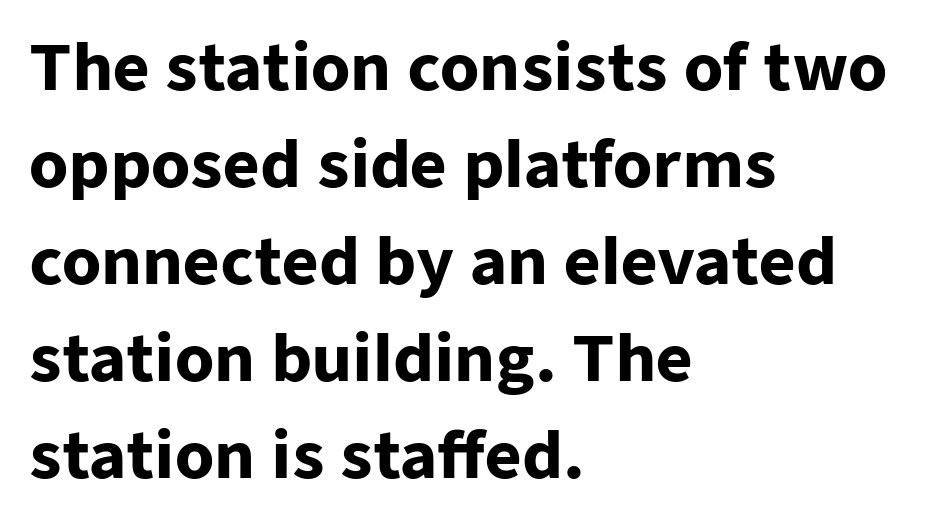
{"serif": "no", "italic": "no", "bold": "yes", "weight": "heavy", "width": "normal", "stroke_contrast": "low", "x_height": "medium", "monospaced": "no", "underline": "no", "align": "left", "line_spacing": "normal", "line_spacing_ratio": 1.54, "letter_spacing": "normal", "letter_spacing_em": 0.0, "glyph_px": 63}
